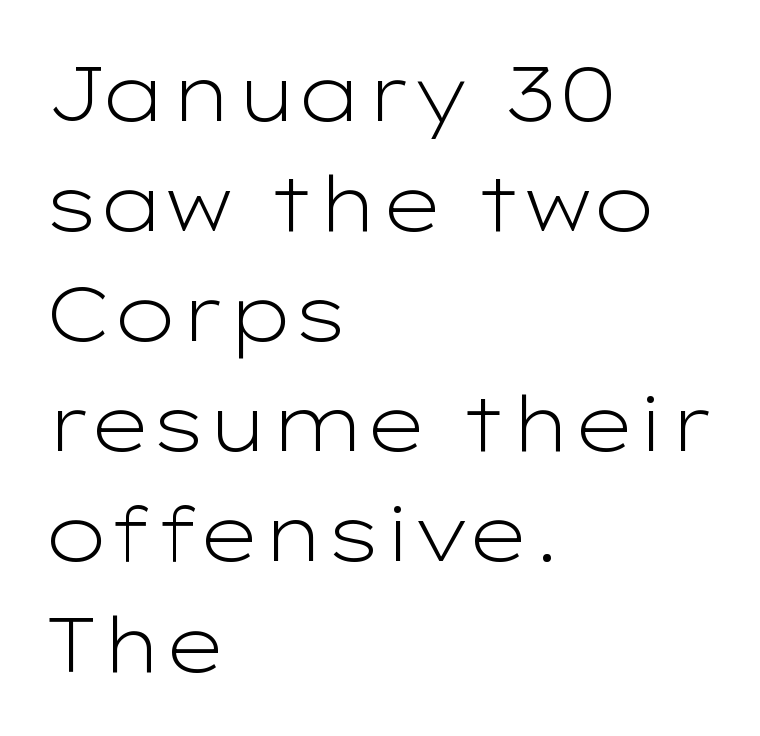
The image shows 77 px light, wide sans-serif type, upright; set left-aligned, normal line spacing (1.43x), normal letter spacing, not underlined; low stroke contrast and a medium x-height.
